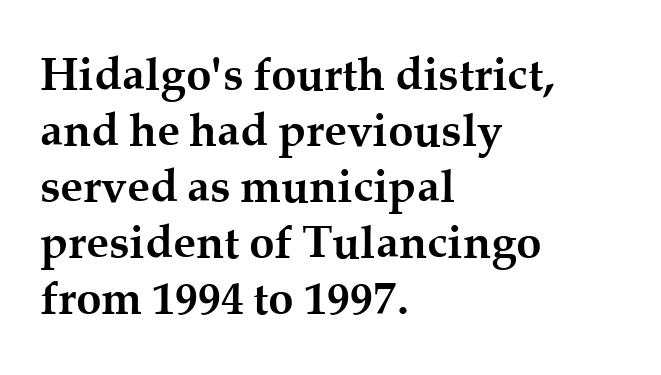
These lines stack with their left ends in a neat column. No extra tracking has been applied to these lines. Typesetter's note: full bold, strokes at maximum text heaviness. Characters remain perfectly vertical along every line. The glyphs are unaccompanied by any horizontal stroke below them.
